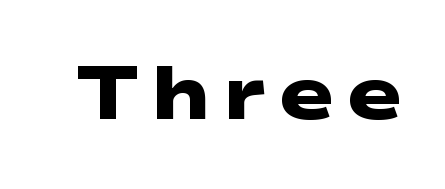
Q: Is the text bold? A: Yes.
Q: Is the typeface a serif or a sans-serif typeface? A: Sans-serif.
Q: Is the text underlined? A: No.
Q: Width (condensed, normal, or wide)? A: Wide.
Q: Stroke contrast? A: Low.
Q: x-height? A: Medium.
Q: Monospaced? A: No.
